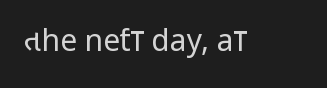
{"serif": "no", "italic": "no", "bold": "no", "weight": "regular", "width": "condensed", "stroke_contrast": "low", "x_height": "large", "monospaced": "no", "underline": "no", "letter_spacing": "normal", "letter_spacing_em": 0.0, "glyph_px": 30}
